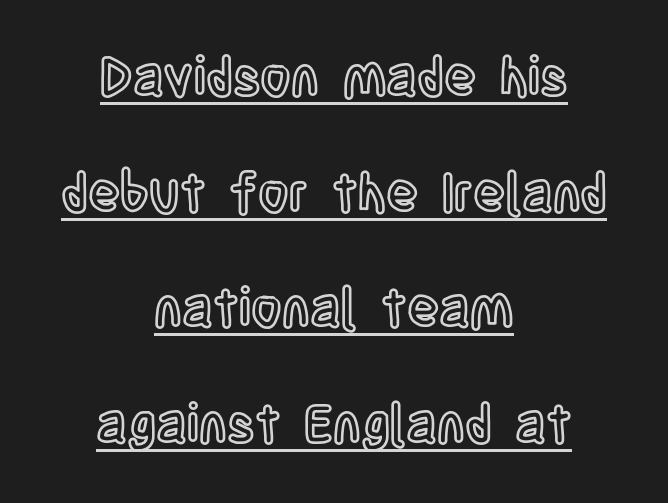
The image shows 53 px condensed type, upright; set centered, loose line spacing (2.18x), normal letter spacing, underlined; a large x-height.
